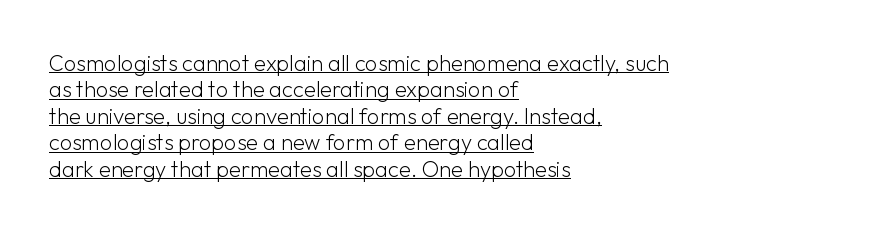
The passage shown has conventional tracking throughout. These glyphs show unthickened strokes, regular width or finer. All the whitespace from short lines collects on the right. When letters stand straight like this, we call the style roman or upright. Students, observe the line beneath the letters — that is underlining.
